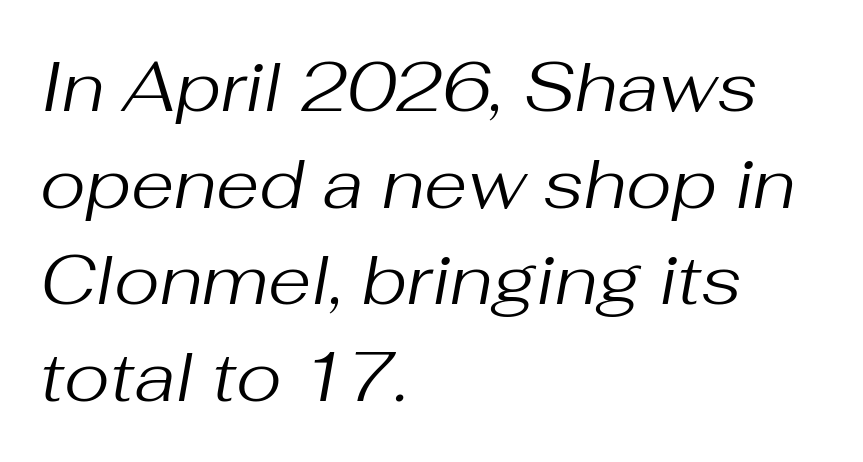
The image shows 70 px regular-weight type, italic (leaning right); set left-aligned, normal line spacing (1.38x), normal letter spacing, not underlined; medium stroke contrast and a medium x-height.
